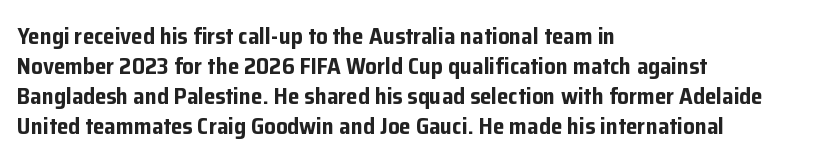
The image shows 23 px bold type, upright; set left-aligned, normal line spacing (1.31x), normal letter spacing, not underlined.
